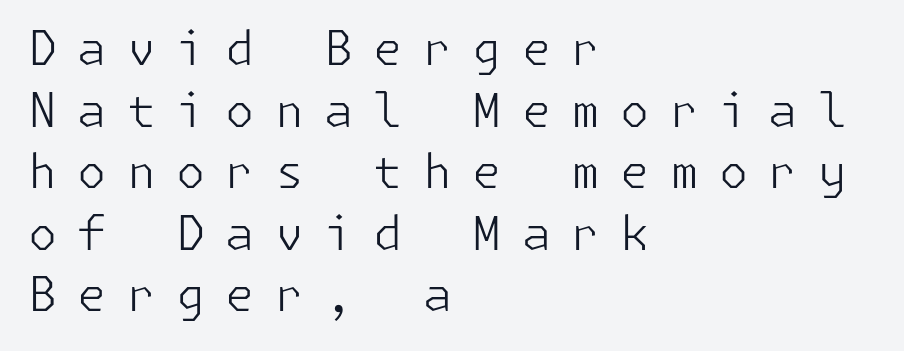
Q: Is the text bold? A: No.
Q: Is the text italic (slanted)? A: No, it is upright.
Q: Is the typeface a serif or a sans-serif typeface? A: Sans-serif.
Q: Is the text underlined? A: No.
Q: How is the paragraph aligned? A: Left-aligned.
Q: Is the spacing between letters normal or unusually wide? A: Unusually wide.
Q: Is the spacing between lines tight, normal or loose? A: Normal.
Q: Width (condensed, normal, or wide)? A: Normal.
Q: Stroke contrast? A: Low.
Q: x-height? A: Medium.
